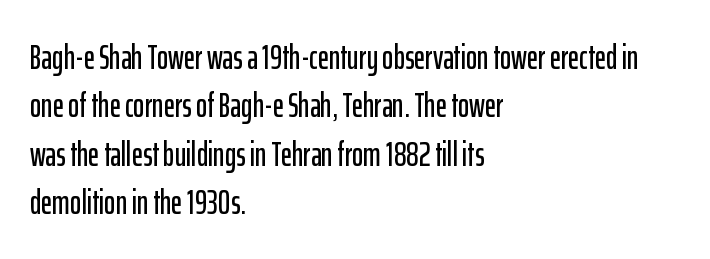
Q: Is the text italic (slanted)? A: No, it is upright.
Q: Is the typeface a serif or a sans-serif typeface? A: Sans-serif.
Q: Is the text underlined? A: No.
Q: How is the paragraph aligned? A: Left-aligned.
Q: Is the spacing between letters normal or unusually wide? A: Normal.
Q: Is the spacing between lines tight, normal or loose? A: Normal.
Q: Width (condensed, normal, or wide)? A: Condensed.
Q: Stroke contrast? A: Low.
Q: x-height? A: Medium.
Q: Monospaced? A: No.
